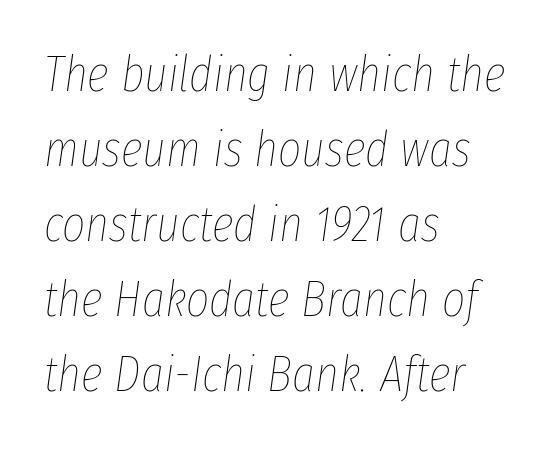
The image shows 50 px thin, condensed type, italic (leaning right); set left-aligned, normal line spacing (1.5x), normal letter spacing, not underlined; low stroke contrast and a medium x-height.
